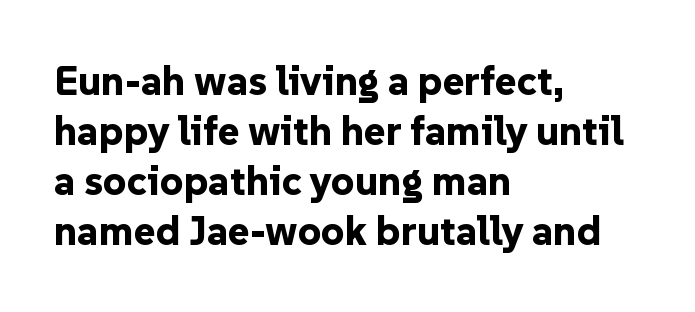
The image shows 41 px bold sans-serif type, upright; set left-aligned, line spacing 1.22x, normal letter spacing, not underlined; low stroke contrast and a medium x-height.
